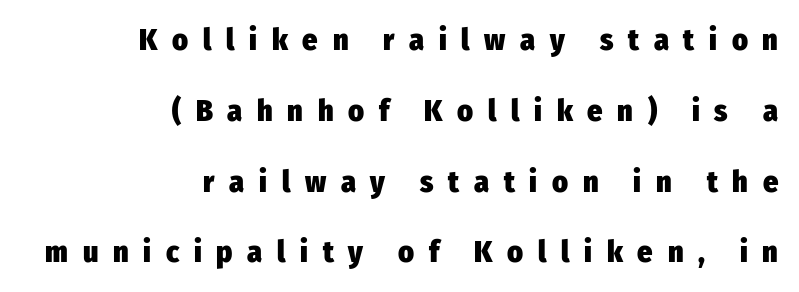
The image shows 30 px heavy, condensed sans-serif type, upright; set right-aligned, loose line spacing (2.36x), unusually wide letter spacing (+0.49 em), not underlined; low stroke contrast and a medium x-height.
